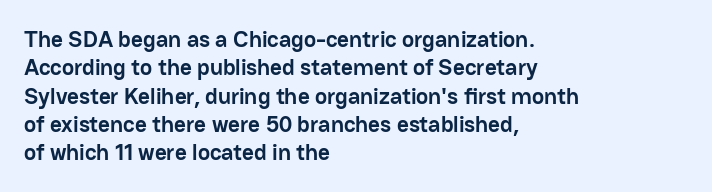
{"italic": "no", "bold": "yes", "underline": "no", "align": "left", "line_spacing_ratio": 1.23, "letter_spacing": "normal", "letter_spacing_em": 0.0, "glyph_px": 23}
